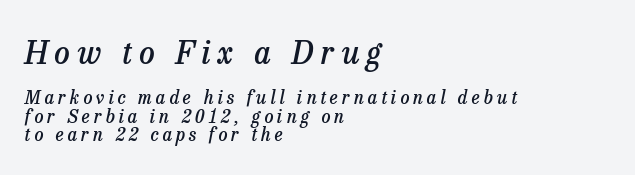
{"serif": "yes", "italic": "yes", "lean": "right", "slant_degrees": 13, "bold": "semi", "weight": "semibold", "width": "normal", "stroke_contrast": "low", "x_height": "medium", "monospaced": "no", "underline": "no", "align": "left", "line_spacing": "tight", "line_spacing_ratio": 1.02, "letter_spacing": "wide", "letter_spacing_em": 0.22, "larger_block": "first", "size_ratio": 1.72, "glyph_px": 31}
